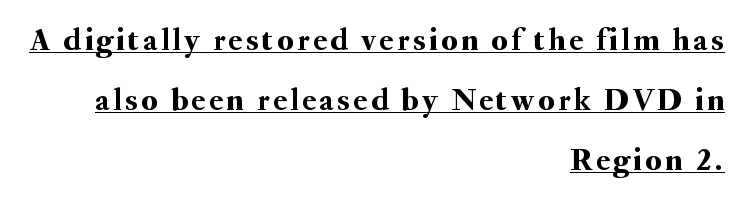
The image shows 32 px serif type, upright; set right-aligned, line spacing 1.87x, underlined; medium stroke contrast and a small x-height.
